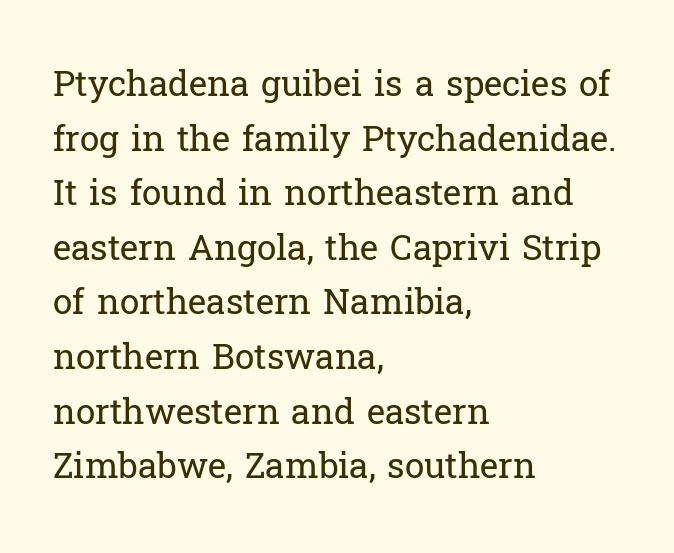
Q: Is the text bold? A: No.
Q: Is the text italic (slanted)? A: No, it is upright.
Q: Is the typeface a serif or a sans-serif typeface? A: Serif.
Q: Is the text underlined? A: No.
Q: How is the paragraph aligned? A: Left-aligned.
Q: Is the spacing between letters normal or unusually wide? A: Normal.
Q: Is the spacing between lines tight, normal or loose? A: Normal.
Q: Width (condensed, normal, or wide)? A: Normal.
Q: Stroke contrast? A: Low.
Q: x-height? A: Medium.
Q: Monospaced? A: No.
